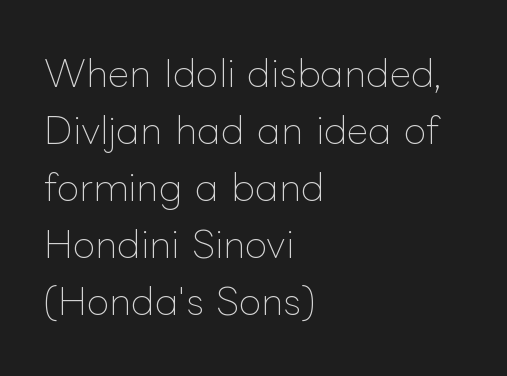
This block has exactly the height ordinary leading produces. The face used here is proportionally spaced, like ordinary book or web type. The gap between lines stays unmarked. You could call the tracking neutral — neither tight nor loose. One-word summary of the alignment: left.
